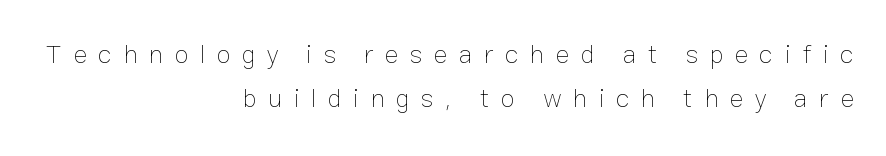
The axis of the letterforms is exactly vertical. Here the glyphs are tracked loosely, breaking word shapes into spaced letters. Words float on clear page, feet unadorned. The letters look calm and open, with moderate or lighter stems.
